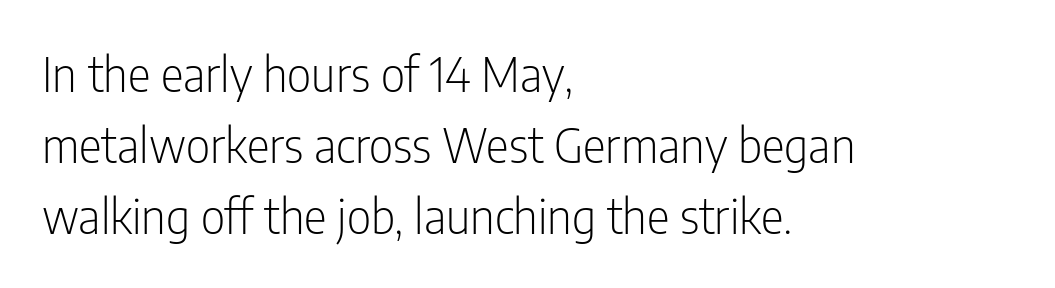
The image shows 48 px light, condensed sans-serif type, upright; set left-aligned, normal line spacing (1.48x), normal letter spacing, not underlined; low stroke contrast and a medium x-height.
